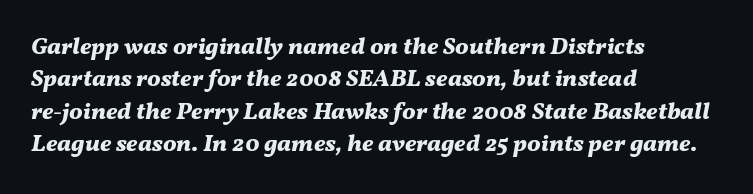
The passage shown is emphatically bold. Whoever set this chose a conventional vertical rhythm. The passage shown leans; its letterforms are oblique. The setting favours the left margin, as ordinary paragraphs usually do. Bare-footed words on every line.
